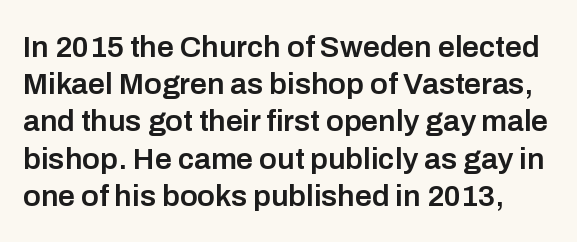
The space directly below the letters is spotless. The type family on display is of the sans-serif kind. The passage shown is typed in a proportional face where columns would drift. Characters remain perfectly vertical along every line.
